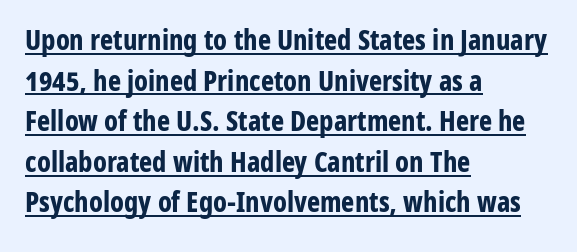
The image shows 28 px bold, condensed sans-serif type, upright; set left-aligned, normal line spacing (1.45x), normal letter spacing, underlined; low stroke contrast and a medium x-height.
